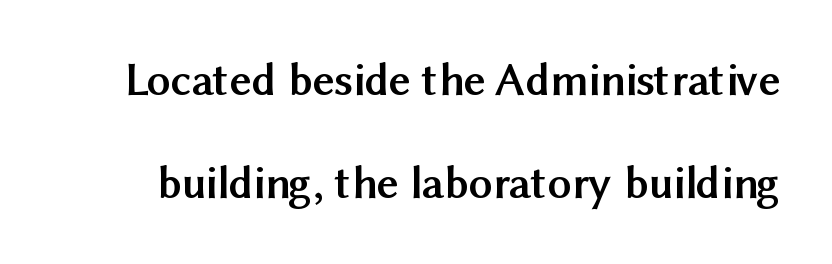
Compared with typical paragraphs, the rows here are farther apart. Designer's note — italics off, roman on. Serifs: no, the terminals of the letterforms are clean. Chunky letters — that's bold for sure. The strip under each line holds only bare page. This sample has the flowing, uneven cadence of proportional lettering.
